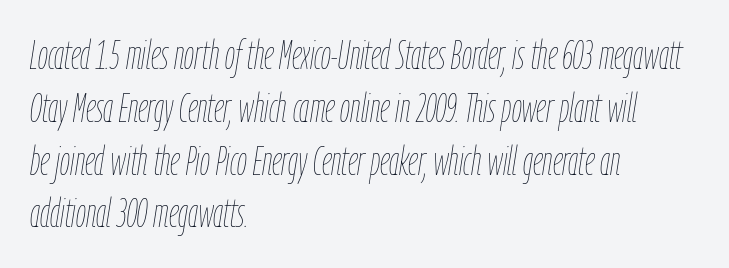
The image shows 40 px thin, condensed type, italic (leaning right); set left-aligned, normal line spacing (1.32x), normal letter spacing, not underlined; low stroke contrast and a medium x-height.
